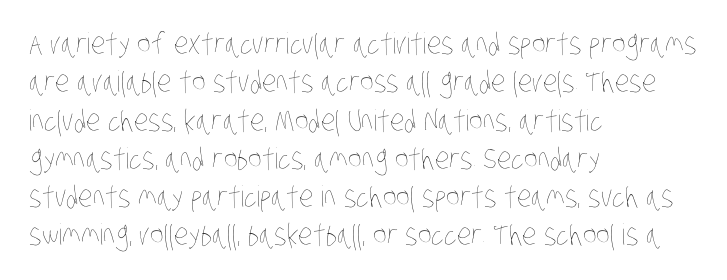
The image shows 29 px thin, condensed type; set left-aligned, normal line spacing (1.32x), normal letter spacing, not underlined; low stroke contrast and a large x-height.
